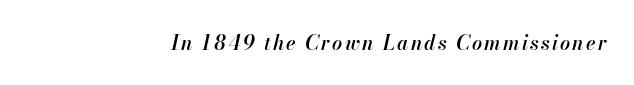
Q: Is the text bold? A: Semi-bold.
Q: Is the text italic (slanted)? A: Yes, it leans right by about 13 degrees.
Q: Is the text underlined? A: No.
